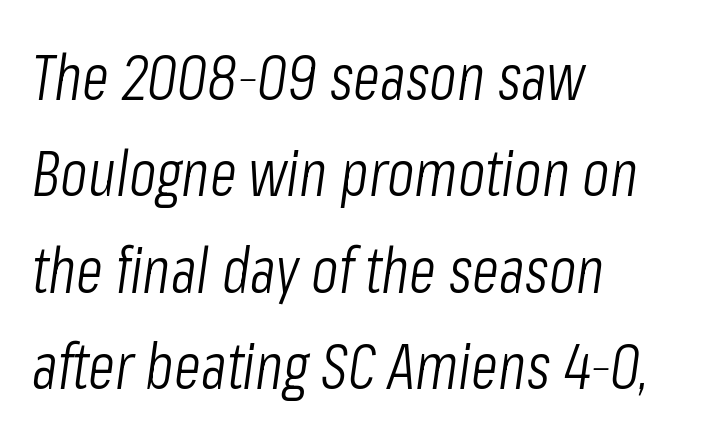
Q: Is the text bold? A: No.
Q: Is the text italic (slanted)? A: Yes, it leans right by about 8 degrees.
Q: Is the text underlined? A: No.
Q: How is the paragraph aligned? A: Left-aligned.
Q: Is the spacing between letters normal or unusually wide? A: Normal.
Q: Is the spacing between lines tight, normal or loose? A: Normal.
Q: Width (condensed, normal, or wide)? A: Condensed.
Q: Stroke contrast? A: Low.
Q: x-height? A: Medium.
Q: Monospaced? A: No.
